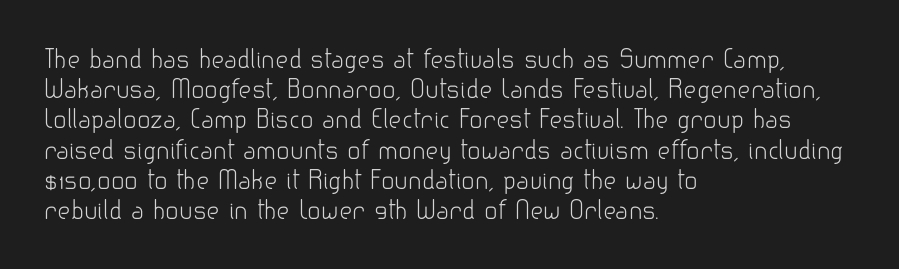
{"italic": "no", "bold": "no", "underline": "no", "align": "left", "line_spacing_ratio": 1.21, "letter_spacing": "normal", "letter_spacing_em": 0.0, "glyph_px": 25}
